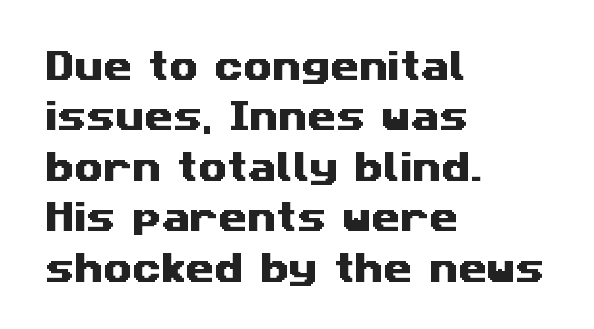
{"serif": "no", "width": "wide", "stroke_contrast": "medium", "x_height": "medium", "monospaced": "no", "underline": "no", "align": "left", "line_spacing": "normal", "line_spacing_ratio": 1.53, "letter_spacing": "normal", "letter_spacing_em": 0.0, "glyph_px": 33}
